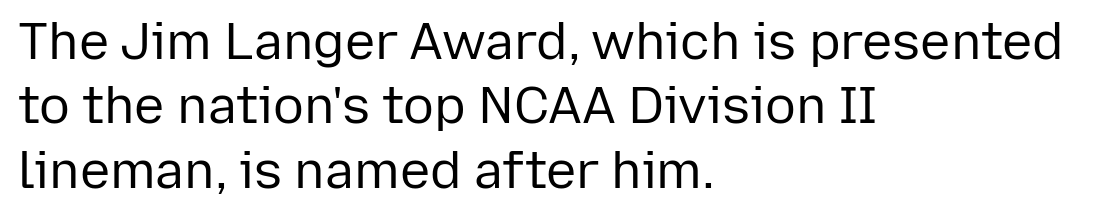
{"serif": "no", "italic": "no", "bold": "no", "weight": "regular", "width": "normal", "stroke_contrast": "low", "x_height": "medium", "monospaced": "no", "underline": "no", "align": "left", "line_spacing": "normal", "line_spacing_ratio": 1.26, "letter_spacing": "normal", "letter_spacing_em": 0.0, "glyph_px": 51}
